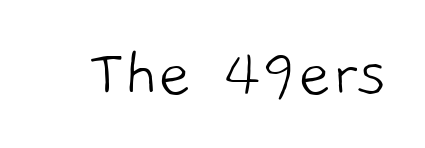
{"serif": "no", "bold": "no", "weight": "light", "width": "normal", "stroke_contrast": "low", "x_height": "medium", "monospaced": "no", "underline": "no", "letter_spacing": "normal", "letter_spacing_em": 0.0, "glyph_px": 71}
